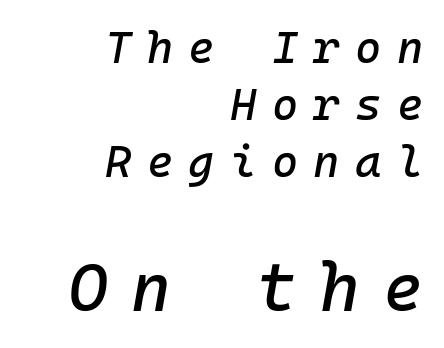
{"italic": "yes", "lean": "right", "slant_degrees": 10, "width": "normal", "stroke_contrast": "low", "x_height": "medium", "monospaced": "yes", "underline": "no", "align": "right", "line_spacing": "normal", "line_spacing_ratio": 1.27, "letter_spacing": "wide", "letter_spacing_em": 0.34, "larger_block": "second", "size_ratio": 1.51, "glyph_px": 68}
